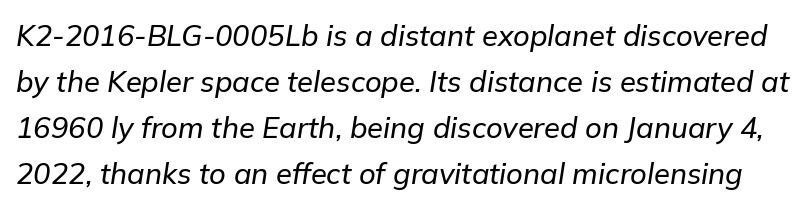
Think of a printed novel: that variable character pitch is what you see here. Summary of vertical rhythm: regular, with standard interline spacing. Compared with typical body copy, the letter spacing here is the same. Designer's note — italics engaged. Lines of text with bare space underneath.
